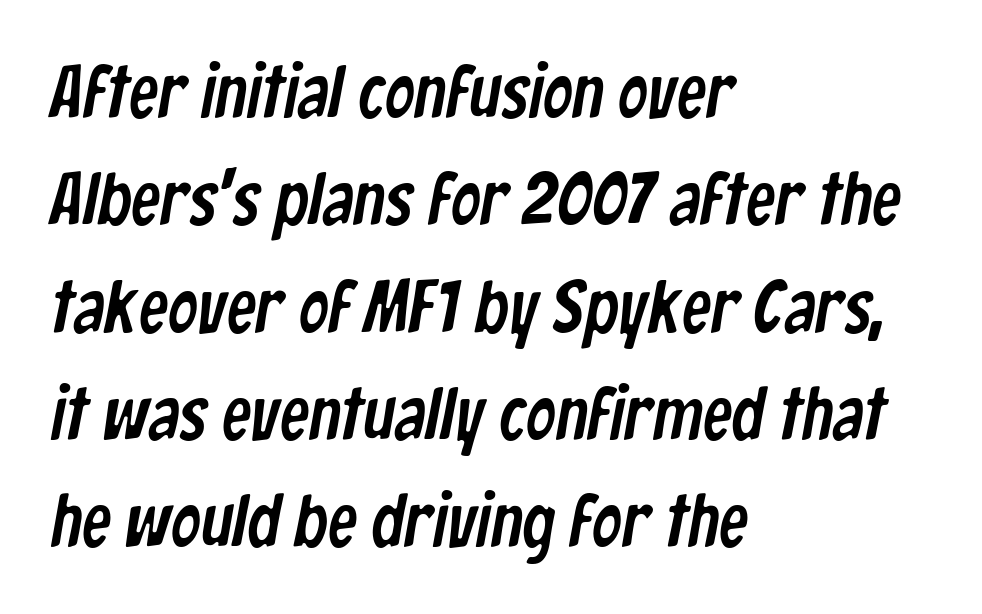
Q: Is the typeface a serif or a sans-serif typeface? A: Sans-serif.
Q: Is the text underlined? A: No.
Q: How is the paragraph aligned? A: Left-aligned.
Q: Is the spacing between letters normal or unusually wide? A: Normal.
Q: Is the spacing between lines tight, normal or loose? A: Normal.
Q: Width (condensed, normal, or wide)? A: Condensed.
Q: Stroke contrast? A: Low.
Q: x-height? A: Medium.
Q: Monospaced? A: No.
